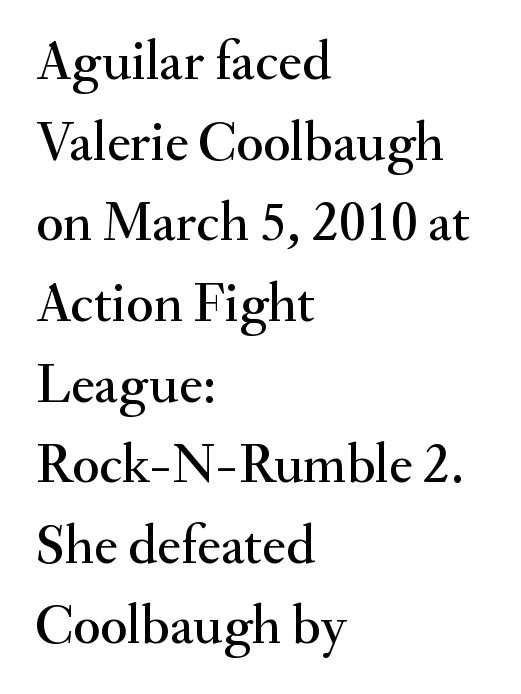
The image shows 56 px serif type, upright; set left-aligned, normal line spacing (1.44x), normal letter spacing, not underlined; medium stroke contrast and a small x-height.
